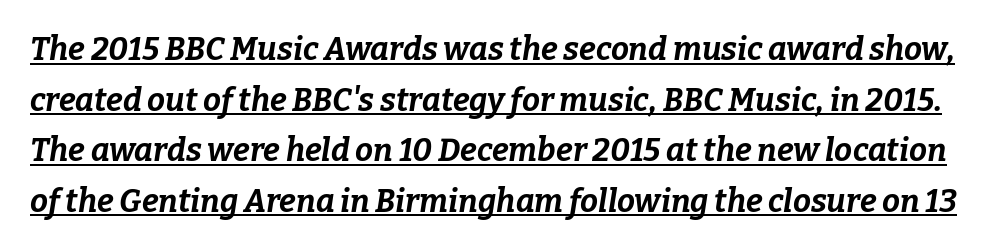
There is no visible air inserted between adjacent glyphs. You could not count columns in this text — the font is proportionally spaced. There's an unmistakable incline to the writing here. These lines carry a lot of weight — the face is fully bold. Line spacing here is normal. You can see a thin bar hugging the bottom of the glyphs.
